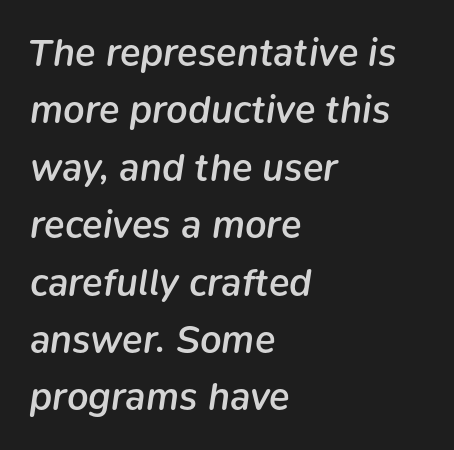
The image shows 38 px semibold type, italic (leaning right); set left-aligned, normal line spacing (1.51x), normal letter spacing, not underlined; low stroke contrast and a medium x-height.
